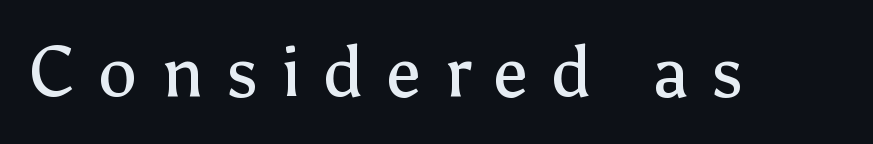
Q: Is the text bold? A: No.
Q: Is the text italic (slanted)? A: No, it is upright.
Q: Is the typeface a serif or a sans-serif typeface? A: Sans-serif.
Q: Is the text underlined? A: No.
Q: Is the spacing between letters normal or unusually wide? A: Unusually wide.
Q: Width (condensed, normal, or wide)? A: Normal.
Q: Stroke contrast? A: Low.
Q: x-height? A: Medium.
Q: Monospaced? A: No.
